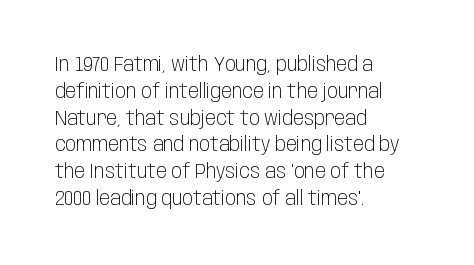
The image shows 20 px text type, upright; set left-aligned, normal line spacing (1.34x), normal letter spacing, not underlined.
